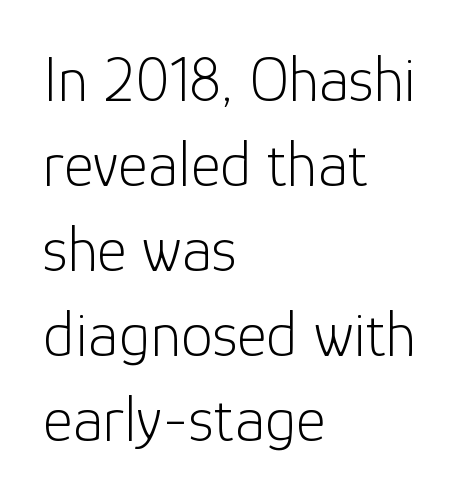
Each stroke keeps to a modest, everyday thickness or less. Style check: upright. Stroke terminals: plain, sans-serif. Bare-footed words on every line. This sample keeps an unexceptional amount of space between lines.
